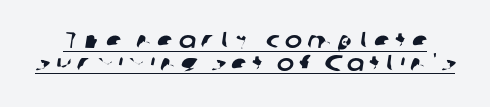
The image shows 23 px text type; set tight line spacing (0.98x), unusually wide letter spacing (+0.23 em), underlined.
